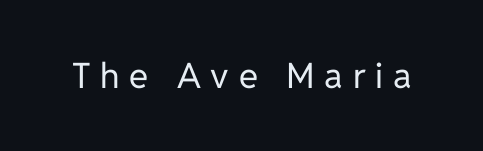
Q: Is the text bold? A: No.
Q: Is the text italic (slanted)? A: No, it is upright.
Q: Is the typeface a serif or a sans-serif typeface? A: Sans-serif.
Q: Is the text underlined? A: No.
Q: Is the spacing between letters normal or unusually wide? A: Unusually wide.
Q: Width (condensed, normal, or wide)? A: Normal.
Q: Stroke contrast? A: Low.
Q: x-height? A: Medium.
Q: Monospaced? A: No.
